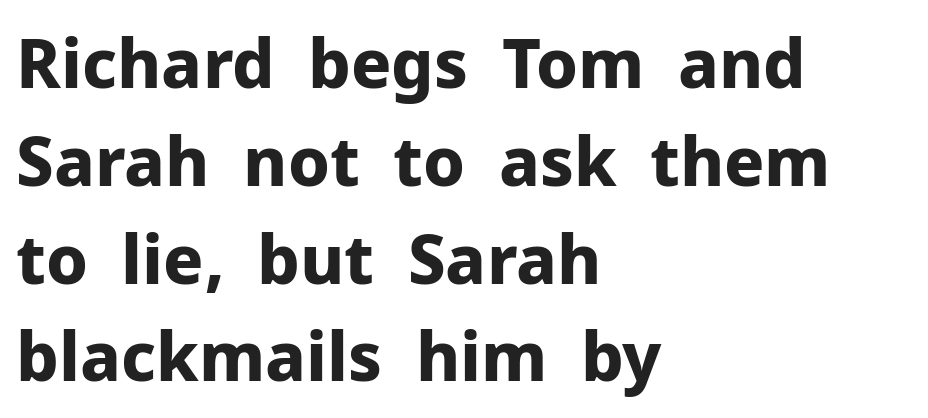
{"serif": "no", "italic": "no", "bold": "yes", "weight": "bold", "width": "normal", "stroke_contrast": "low", "x_height": "medium", "monospaced": "no", "underline": "no", "align": "left", "line_spacing": "normal", "line_spacing_ratio": 1.46, "letter_spacing": "normal", "letter_spacing_em": 0.0, "glyph_px": 67}
